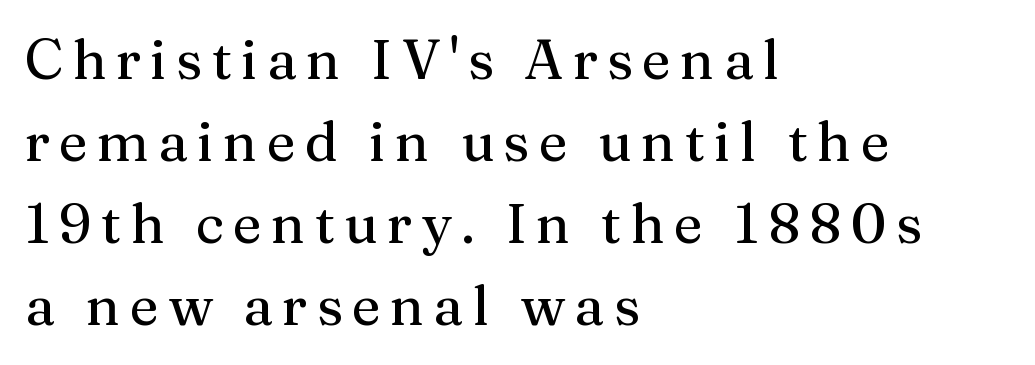
If you drew a line through each stem, it would be perfectly vertical. Notice how the passage keeps a crisp vertical edge on the left only. The glyphs in this specimen are seriffed. Regular leading. The words here are not underlined. A typesetter would call this proportional, since set widths differ per character.
